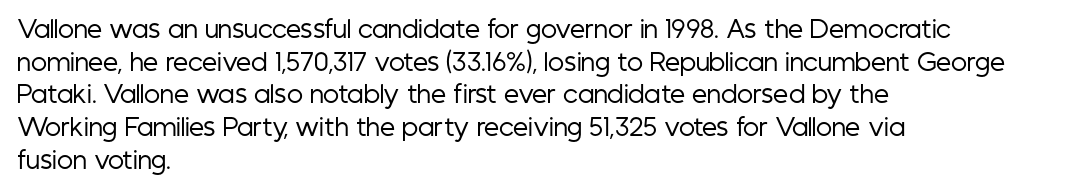
Q: Is the text bold? A: No.
Q: Is the text italic (slanted)? A: No, it is upright.
Q: Is the text underlined? A: No.
Q: How is the paragraph aligned? A: Left-aligned.
Q: Is the spacing between letters normal or unusually wide? A: Normal.
Q: Is the spacing between lines tight, normal or loose? A: Normal.
